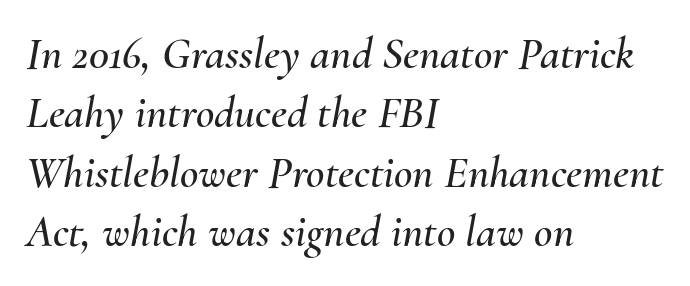
What stands out about the letter spacing? Nothing — it is the standard amount. The strip under each line holds only bare page. The letters advance in unequal steps, a hallmark of proportional type. The ragged edge is on the right, which tells us the setting is flush left. This is oblique type, the kind used for emphasis or titles.
